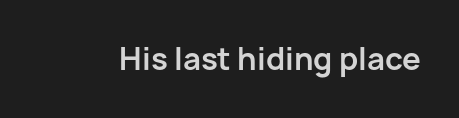
The image shows 30 px bold sans-serif type, upright; set normal letter spacing, not underlined; low stroke contrast and a medium x-height.
